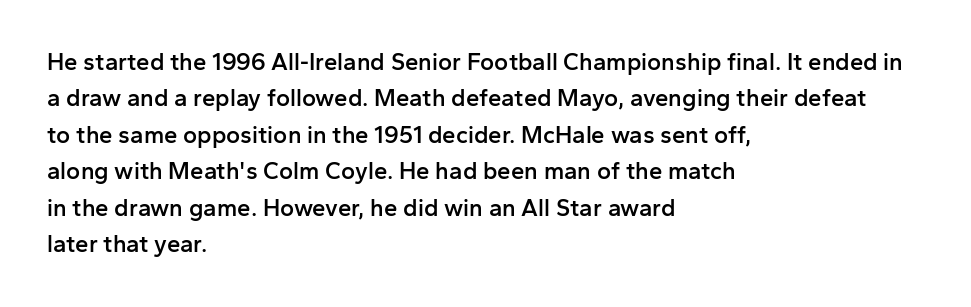
The image shows 24 px text type, upright; set left-aligned, normal line spacing (1.52x), normal letter spacing, not underlined.
